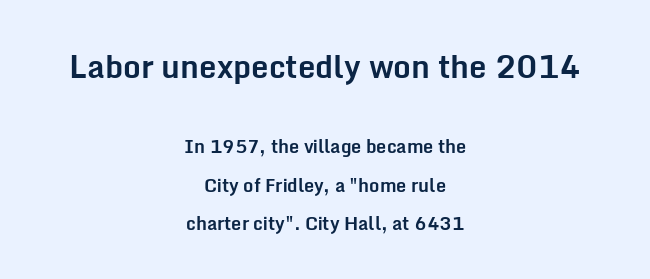
The lettering holds an erect, upright posture throughout. This sample trades compactness for vertical openness between lines. Centered paragraph, ragged on both sides. You'd pick this weight for a headline — it's a proper bold. The face used here appears at its bigger size in the upper chunk.
